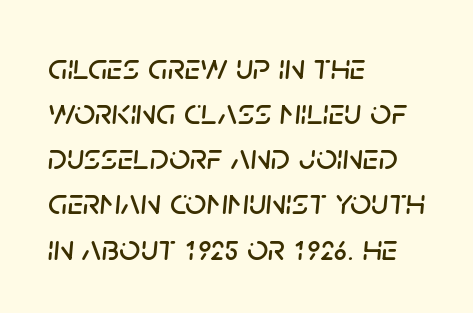
The letters are slanted; this is an italic face. You could call the tracking neutral — neither tight nor loose. The passage shown is typed in a proportional face where columns would drift. No word sits above an underline. Visually the block forms a straight wall on the left and a jagged coastline on the right.
